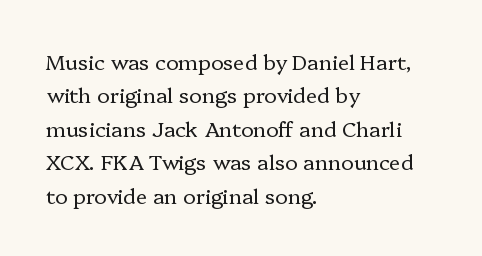
Q: Is the text bold? A: No.
Q: Is the text italic (slanted)? A: No, it is upright.
Q: Is the text underlined? A: No.
Q: How is the paragraph aligned? A: Left-aligned.
Q: Is the spacing between letters normal or unusually wide? A: Normal.
Q: Is the spacing between lines tight, normal or loose? A: Normal.
